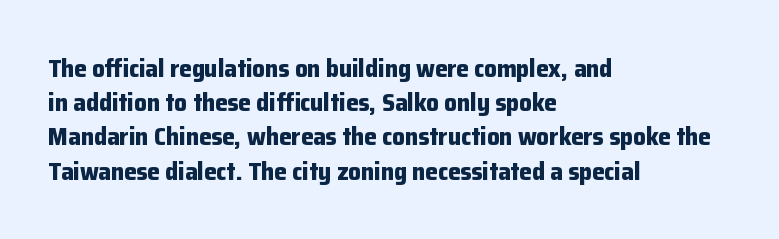
Q: Is the text bold? A: Yes.
Q: Is the text italic (slanted)? A: No, it is upright.
Q: Is the text underlined? A: No.
Q: How is the paragraph aligned? A: Left-aligned.
Q: Is the spacing between letters normal or unusually wide? A: Normal.
Q: Is the spacing between lines tight, normal or loose? A: Normal.
